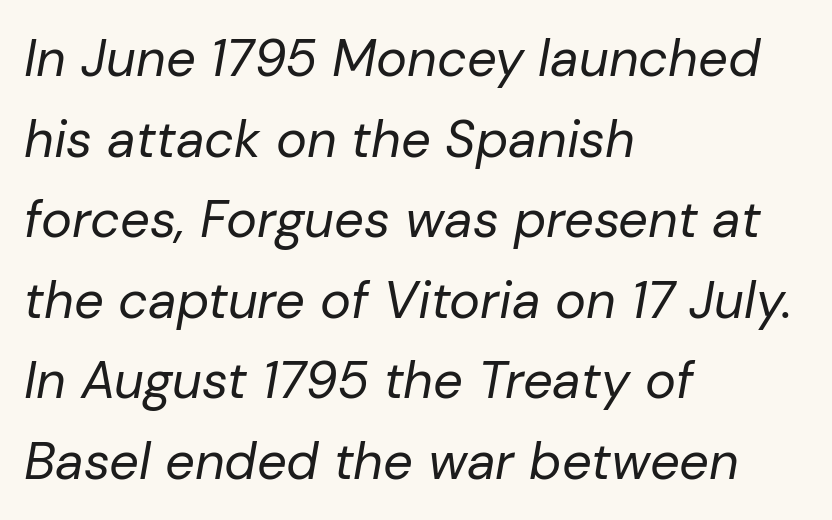
Weight class: somewhere from thin through regular. The horizontal fit of the characters is conventional and even. Honestly, the row spacing looks completely unremarkable. All the whitespace from short lines collects on the right.
